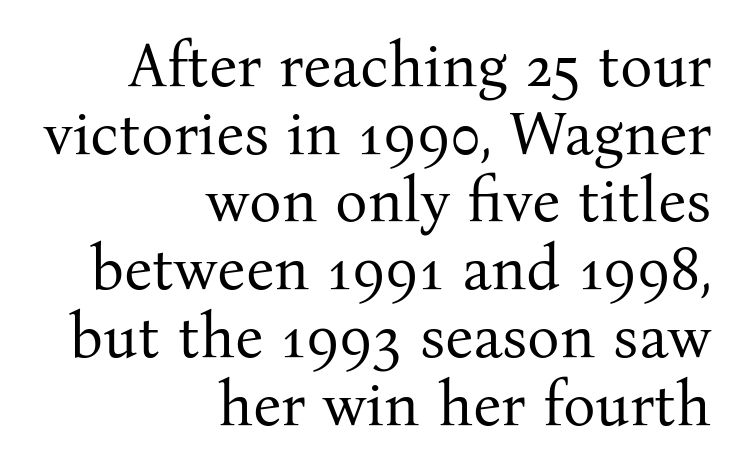
A typesetter would call this proportional, since set widths differ per character. The letters stand straight up with perfectly vertical stems. Letter spacing: default. No chunkiness to these letters — they're not bold.
